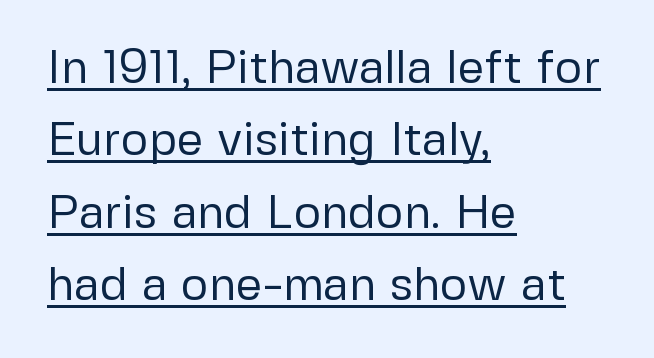
Q: Is the text bold? A: No.
Q: Is the text italic (slanted)? A: No, it is upright.
Q: Is the typeface a serif or a sans-serif typeface? A: Sans-serif.
Q: Is the text underlined? A: Yes.
Q: How is the paragraph aligned? A: Left-aligned.
Q: Is the spacing between letters normal or unusually wide? A: Normal.
Q: Is the spacing between lines tight, normal or loose? A: Normal.
Q: Width (condensed, normal, or wide)? A: Normal.
Q: Stroke contrast? A: Low.
Q: x-height? A: Medium.
Q: Monospaced? A: No.
